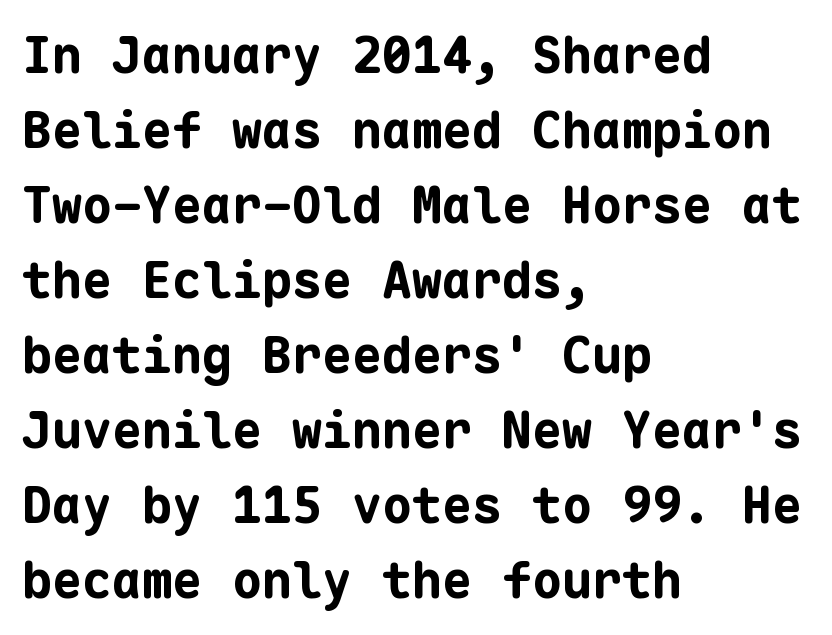
Q: Is the text bold? A: Yes.
Q: Is the text italic (slanted)? A: No, it is upright.
Q: Is the typeface a serif or a sans-serif typeface? A: Sans-serif.
Q: Is the text underlined? A: No.
Q: How is the paragraph aligned? A: Left-aligned.
Q: Is the spacing between letters normal or unusually wide? A: Normal.
Q: Is the spacing between lines tight, normal or loose? A: Normal.
Q: Width (condensed, normal, or wide)? A: Normal.
Q: Stroke contrast? A: Low.
Q: x-height? A: Medium.
Q: Monospaced? A: Yes.
